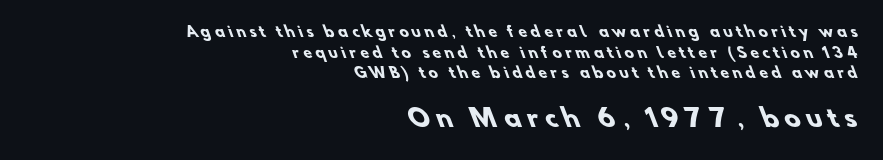
Only glyphs here, with clear space below each row. Note: smaller setting up top, larger setting below. One glance says typical: line gaps are just what's usual. Compared with a flush-left layout, this one pins lines to the opposite, right side.
